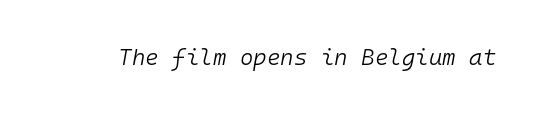
The image shows 23 px text type, italic (leaning right); set normal letter spacing, not underlined.
